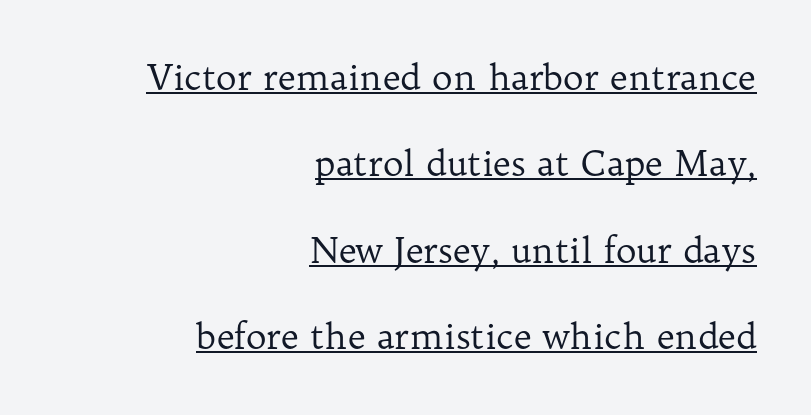
Does a line run under the words? Yes, clearly. These lines stack with their right ends in a neat column. Bold? No — there's no thickening of the strokes. The glyphs in this specimen are seriffed.
